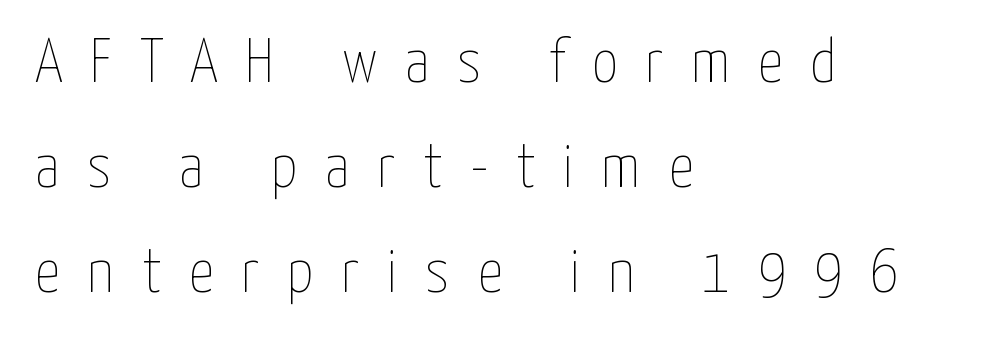
The image shows 63 px thin, condensed type, upright; set left-aligned, normal line spacing (1.67x), unusually wide letter spacing (+0.44 em), not underlined; low stroke contrast and a medium x-height.
